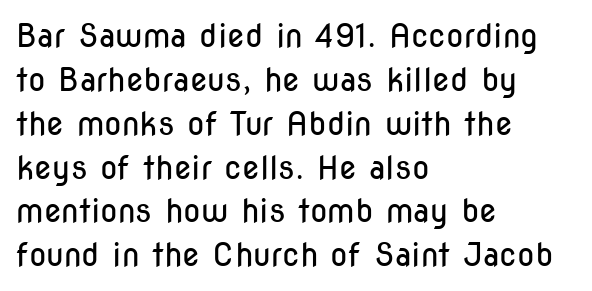
Q: Is the text bold? A: No.
Q: Is the text italic (slanted)? A: No, it is upright.
Q: Is the typeface a serif or a sans-serif typeface? A: Sans-serif.
Q: Is the text underlined? A: No.
Q: How is the paragraph aligned? A: Left-aligned.
Q: Is the spacing between letters normal or unusually wide? A: Normal.
Q: Is the spacing between lines tight, normal or loose? A: Normal.
Q: Width (condensed, normal, or wide)? A: Condensed.
Q: Stroke contrast? A: Low.
Q: x-height? A: Medium.
Q: Monospaced? A: No.
